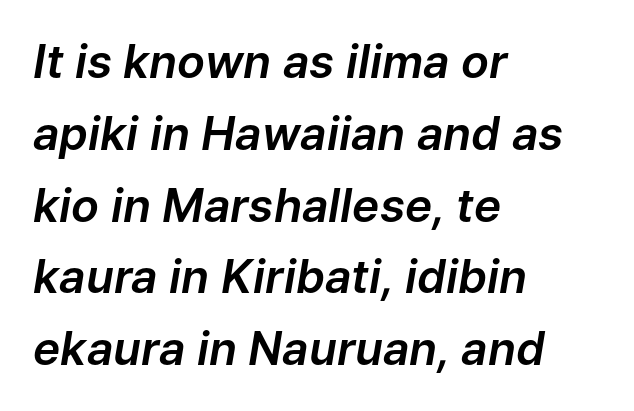
Q: Is the text italic (slanted)? A: Yes, it leans right by about 9 degrees.
Q: Is the text underlined? A: No.
Q: How is the paragraph aligned? A: Left-aligned.
Q: Is the spacing between letters normal or unusually wide? A: Normal.
Q: Is the spacing between lines tight, normal or loose? A: Normal.
Q: Width (condensed, normal, or wide)? A: Normal.
Q: Stroke contrast? A: Low.
Q: x-height? A: Medium.
Q: Monospaced? A: No.
